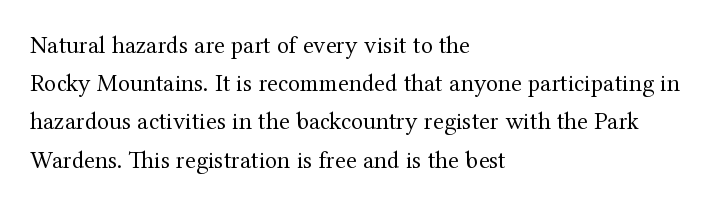
Q: Is the text bold? A: No.
Q: Is the text italic (slanted)? A: No, it is upright.
Q: Is the text underlined? A: No.
Q: How is the paragraph aligned? A: Left-aligned.
Q: Is the spacing between letters normal or unusually wide? A: Normal.
Q: Is the spacing between lines tight, normal or loose? A: Normal.
